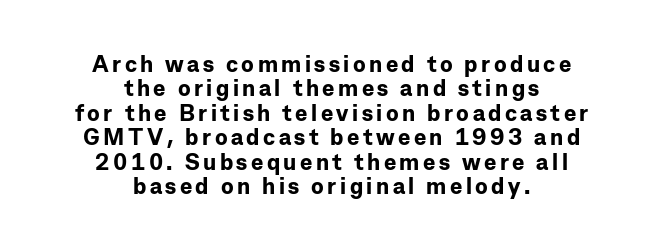
Very little white space separates one row of letters from the next. A typesetter would mark this as roman, not italic. Notice how thick the strokes are: this is what a full bold looks like. Alignment: centered.
